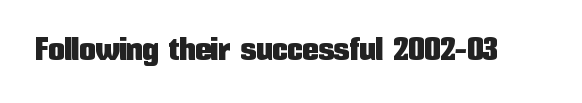
Q: Is the text italic (slanted)? A: No, it is upright.
Q: Is the typeface a serif or a sans-serif typeface? A: Sans-serif.
Q: Is the text underlined? A: No.
Q: Is the spacing between letters normal or unusually wide? A: Normal.
Q: Width (condensed, normal, or wide)? A: Condensed.
Q: Stroke contrast? A: Low.
Q: x-height? A: Medium.
Q: Monospaced? A: No.
